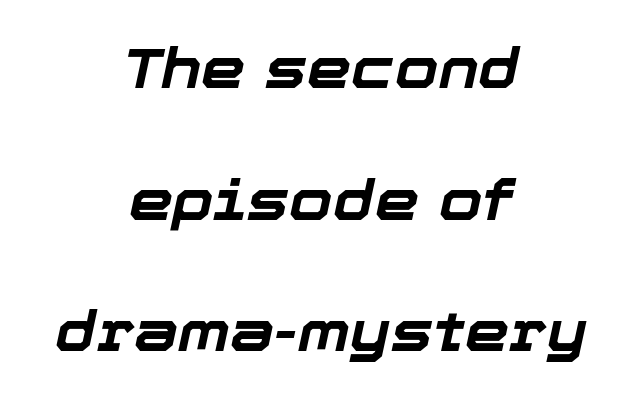
The image shows 56 px bold type, italic (leaning right); set centered, loose line spacing (2.35x), normal letter spacing, not underlined; low stroke contrast and a medium x-height.
